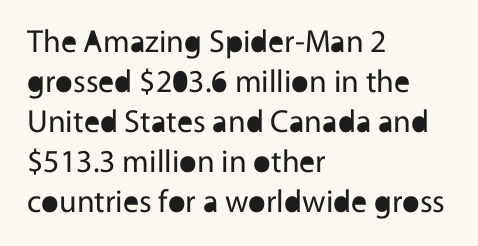
Where is the straight margin? On the left. Is this a fixed-width face? No — the glyphs have proportional, varying widths. The letters look calm and open, with moderate or lighter stems. Any mark beneath the type? The region is blank. Line spacing here is normal. This rendering leaves character spacing at its baseline value.
